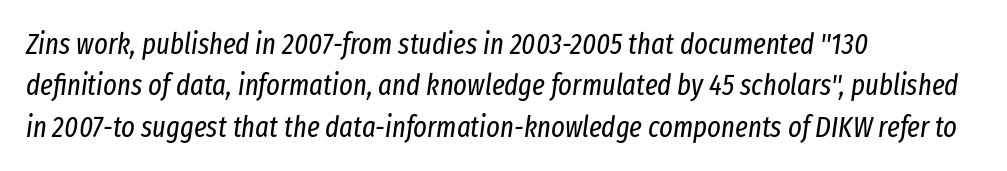
The lines sit at an ordinary, default distance from one another. Every character sits at an angle, as italics do. There is no visible air inserted between adjacent glyphs. Nobody drew a line under any word here.
